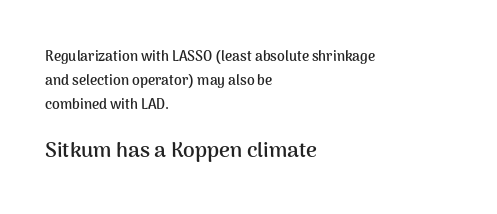
Italic? Not at all — the glyphs are vertical. Small over large — that's the arrangement of the two blocks here. There is no visible air inserted between adjacent glyphs. These words are printed bold, with thick strokes throughout. Line starts are locked; line ends wander.
